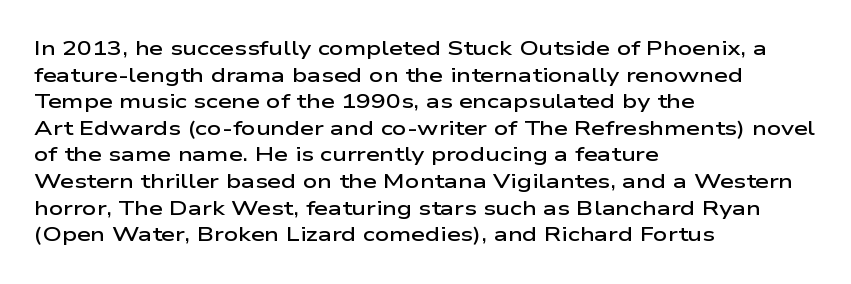
Q: Is the text bold? A: Semi-bold.
Q: Is the text italic (slanted)? A: No, it is upright.
Q: Is the text underlined? A: No.
Q: How is the paragraph aligned? A: Left-aligned.
Q: Is the spacing between letters normal or unusually wide? A: Normal.
Q: Is the spacing between lines tight, normal or loose? A: Normal.
